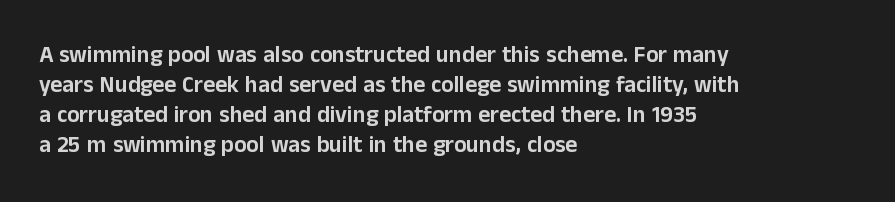
Q: Is the text italic (slanted)? A: No, it is upright.
Q: Is the text underlined? A: No.
Q: How is the paragraph aligned? A: Left-aligned.
Q: Is the spacing between letters normal or unusually wide? A: Normal.
Q: Is the spacing between lines tight, normal or loose? A: Normal.
